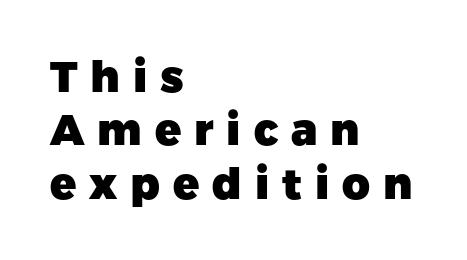
Q: Is the text bold? A: Yes.
Q: Is the text italic (slanted)? A: No, it is upright.
Q: Is the typeface a serif or a sans-serif typeface? A: Sans-serif.
Q: Is the text underlined? A: No.
Q: How is the paragraph aligned? A: Left-aligned.
Q: Is the spacing between letters normal or unusually wide? A: Unusually wide.
Q: Width (condensed, normal, or wide)? A: Normal.
Q: Stroke contrast? A: Low.
Q: x-height? A: Medium.
Q: Monospaced? A: No.
